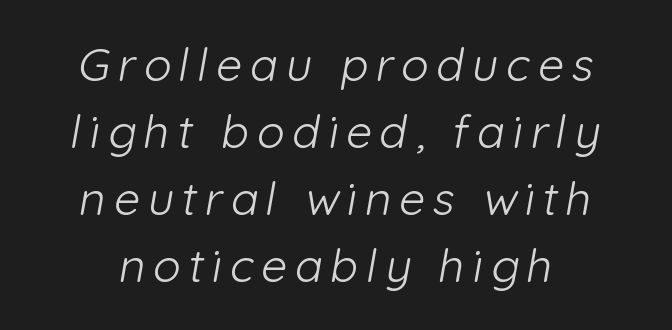
{"serif": "no", "bold": "no", "weight": "light", "width": "normal", "stroke_contrast": "low", "x_height": "medium", "monospaced": "no", "underline": "no", "line_spacing": "normal", "line_spacing_ratio": 1.46, "glyph_px": 46}
